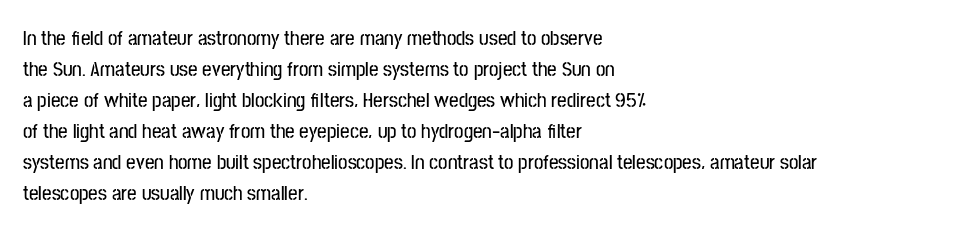
Q: Is the text italic (slanted)? A: No, it is upright.
Q: Is the text underlined? A: No.
Q: How is the paragraph aligned? A: Left-aligned.
Q: Is the spacing between letters normal or unusually wide? A: Normal.
Q: Is the spacing between lines tight, normal or loose? A: Normal.
